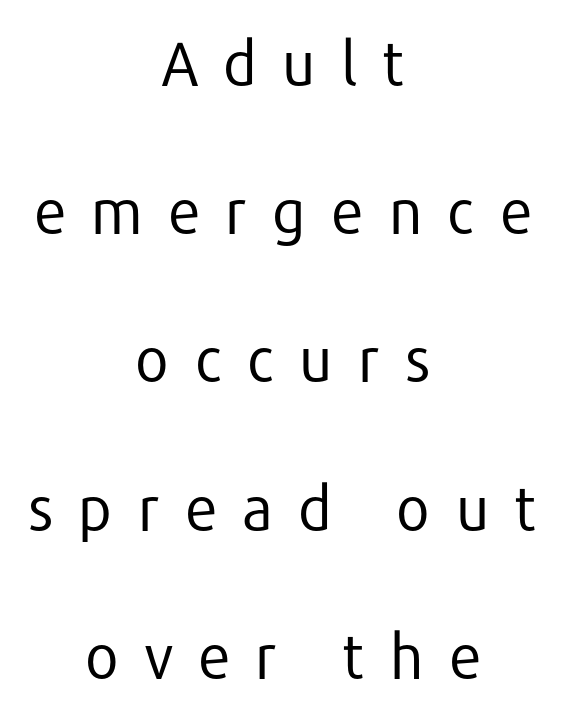
The image shows 61 px regular-weight sans-serif type, upright; set centered, loose line spacing (2.43x), unusually wide letter spacing (+0.39 em), not underlined; low stroke contrast and a medium x-height.
